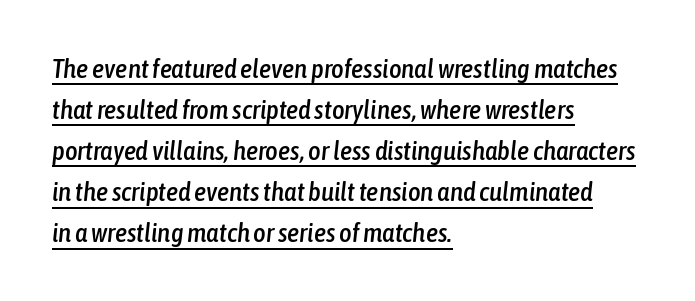
Nobody touched the tracking dial on this one. The designer left line spacing at the default. In terms of posture, this sample is oblique. This is underlined copy, the kind a proofreader might mark for attention. Visually the block forms a straight wall on the left and a jagged coastline on the right.
